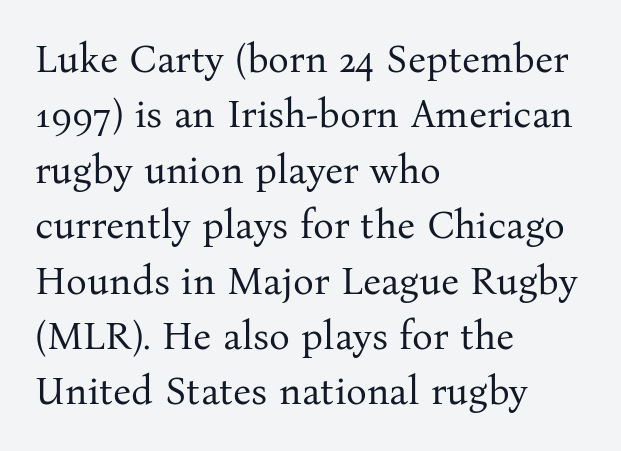
{"serif": "yes", "italic": "no", "bold": "no", "weight": "regular", "width": "normal", "stroke_contrast": "medium", "x_height": "medium", "monospaced": "no", "underline": "no", "align": "left", "line_spacing": "normal", "line_spacing_ratio": 1.42, "letter_spacing": "normal", "letter_spacing_em": 0.0, "glyph_px": 39}
